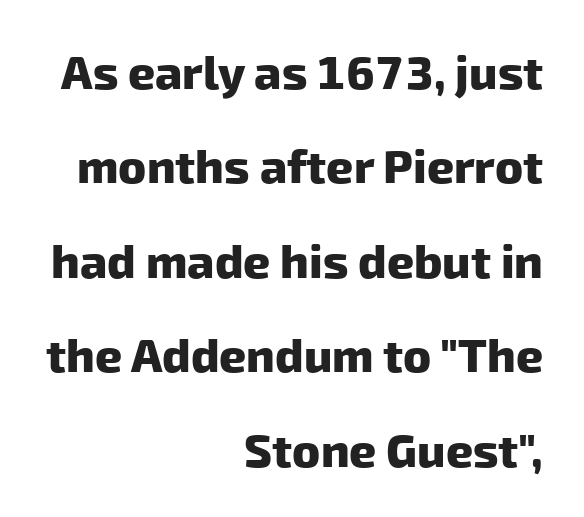
The image shows 47 px heavy sans-serif type; set right-aligned, loose line spacing (2.01x), normal letter spacing, not underlined; low stroke contrast and a medium x-height.
